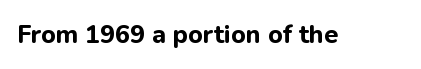
{"italic": "no", "bold": "yes", "underline": "no", "letter_spacing": "normal", "letter_spacing_em": 0.0, "glyph_px": 25}
